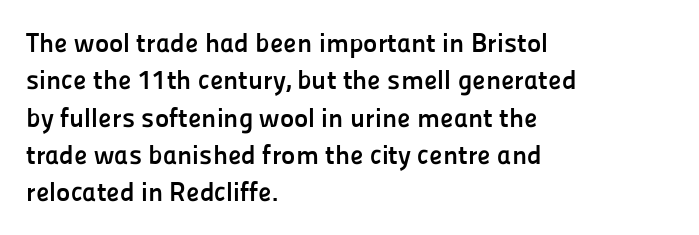
{"italic": "no", "bold": "yes", "underline": "no", "align": "left", "line_spacing": "normal", "line_spacing_ratio": 1.38, "letter_spacing": "normal", "letter_spacing_em": 0.0, "glyph_px": 27}
